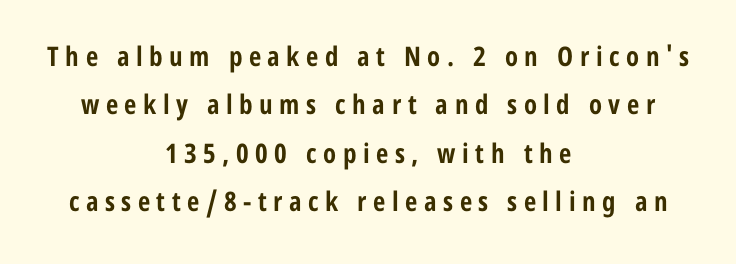
The image shows 27 px bold type, upright; set centered, line spacing 1.79x, unusually wide letter spacing (+0.24 em), not underlined.
